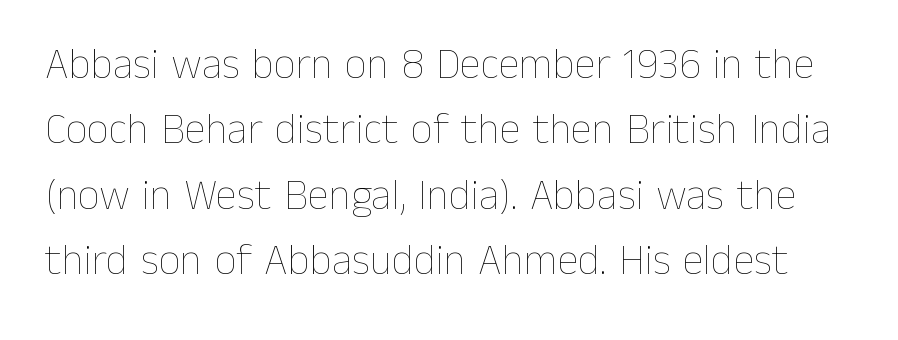
The image shows 43 px thin type, upright; set normal line spacing (1.52x), normal letter spacing, not underlined; low stroke contrast and a medium x-height.
